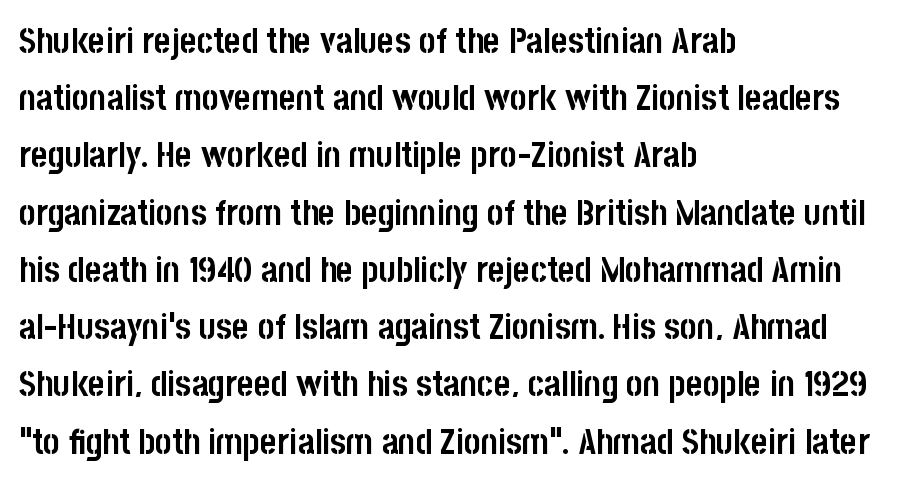
{"serif": "no", "italic": "no", "bold": "yes", "weight": "semibold", "width": "condensed", "stroke_contrast": "low", "x_height": "large", "monospaced": "no", "underline": "no", "align": "left", "line_spacing": "normal", "line_spacing_ratio": 1.59, "letter_spacing": "normal", "letter_spacing_em": 0.0, "glyph_px": 36}
